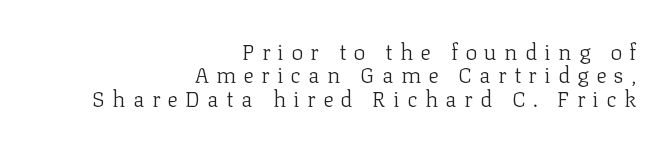
The typesetter chose a ragged-left arrangement here. Lines of text with bare space underneath. Inter-character spacing is expanded well beyond the font's built-in metrics. Rendered with straight, roman letterforms.
